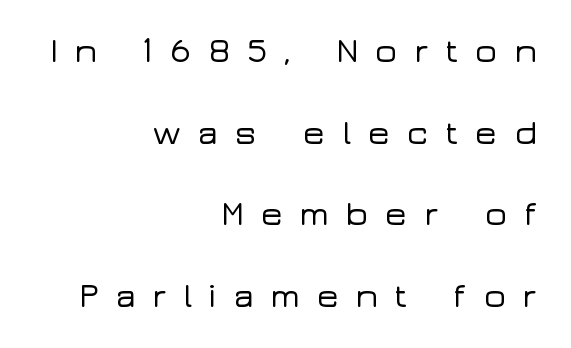
The image shows 34 px wide sans-serif type, upright; set right-aligned, loose line spacing (2.4x), unusually wide letter spacing (+0.47 em), not underlined; low stroke contrast and a medium x-height.
